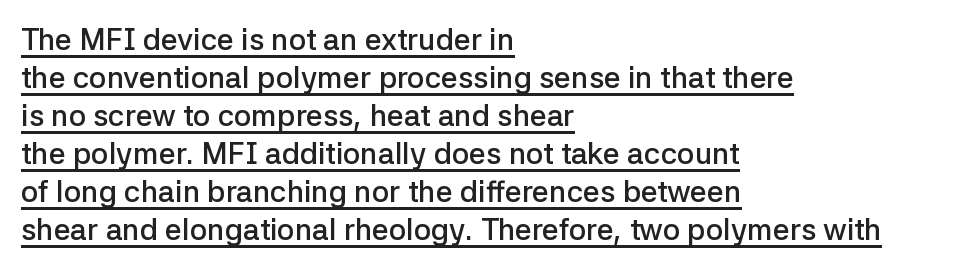
Q: Is the text bold? A: Semi-bold.
Q: Is the text italic (slanted)? A: No, it is upright.
Q: Is the typeface a serif or a sans-serif typeface? A: Sans-serif.
Q: Is the text underlined? A: Yes.
Q: How is the paragraph aligned? A: Left-aligned.
Q: Is the spacing between letters normal or unusually wide? A: Normal.
Q: Is the spacing between lines tight, normal or loose? A: Normal.
Q: Width (condensed, normal, or wide)? A: Normal.
Q: Stroke contrast? A: Low.
Q: x-height? A: Medium.
Q: Monospaced? A: No.
